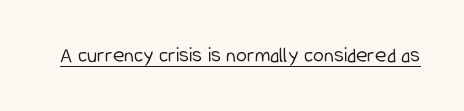
The image shows 22 px text type, upright; set normal letter spacing, underlined.
